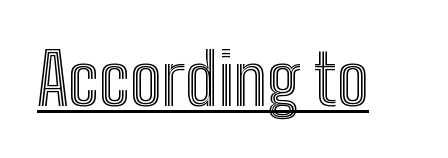
The image shows 70 px condensed type, upright; set normal letter spacing, underlined; a medium x-height.
